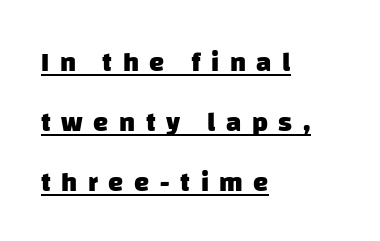
Q: Is the text bold? A: Yes.
Q: Is the text underlined? A: Yes.
Q: How is the paragraph aligned? A: Left-aligned.
Q: Is the spacing between letters normal or unusually wide? A: Unusually wide.
Q: Is the spacing between lines tight, normal or loose? A: Loose.
